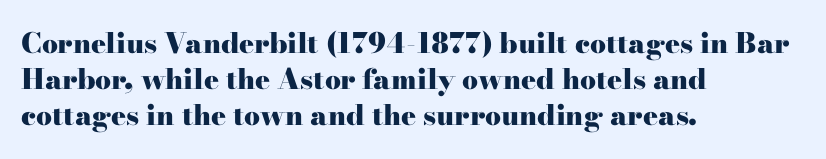
Q: Is the text bold? A: Yes.
Q: Is the text italic (slanted)? A: No, it is upright.
Q: Is the typeface a serif or a sans-serif typeface? A: Serif.
Q: Is the text underlined? A: No.
Q: How is the paragraph aligned? A: Left-aligned.
Q: Is the spacing between letters normal or unusually wide? A: Normal.
Q: Is the spacing between lines tight, normal or loose? A: Normal.
Q: Width (condensed, normal, or wide)? A: Wide.
Q: Stroke contrast? A: High.
Q: x-height? A: Small.
Q: Monospaced? A: No.
